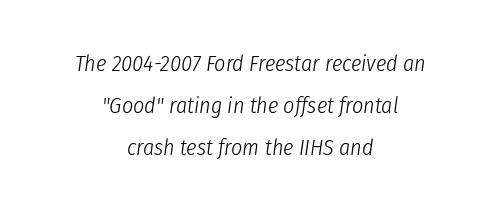
The image shows 22 px text type, italic (leaning right); set centered, loose line spacing (1.9x), normal letter spacing, not underlined.
